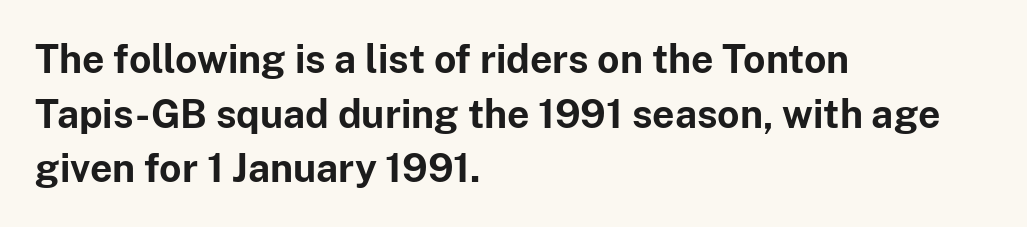
Q: Is the text bold? A: Yes.
Q: Is the text italic (slanted)? A: No, it is upright.
Q: Is the typeface a serif or a sans-serif typeface? A: Sans-serif.
Q: Is the text underlined? A: No.
Q: How is the paragraph aligned? A: Left-aligned.
Q: Is the spacing between letters normal or unusually wide? A: Normal.
Q: Is the spacing between lines tight, normal or loose? A: Normal.
Q: Width (condensed, normal, or wide)? A: Normal.
Q: Stroke contrast? A: Low.
Q: x-height? A: Medium.
Q: Monospaced? A: No.
